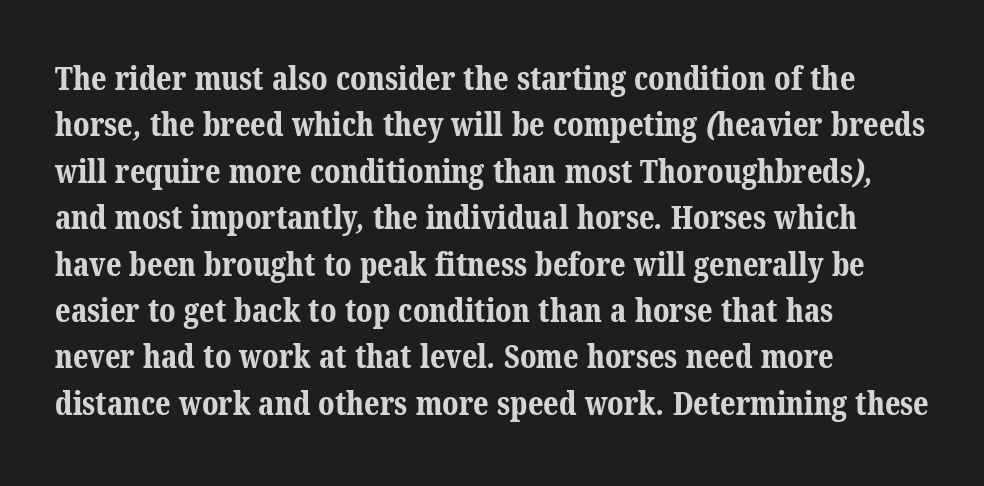
Q: Is the text bold? A: Yes.
Q: Is the typeface a serif or a sans-serif typeface? A: Serif.
Q: Is the text underlined? A: No.
Q: How is the paragraph aligned? A: Left-aligned.
Q: Is the spacing between letters normal or unusually wide? A: Normal.
Q: Is the spacing between lines tight, normal or loose? A: Normal.
Q: Width (condensed, normal, or wide)? A: Normal.
Q: Stroke contrast? A: Medium.
Q: x-height? A: Medium.
Q: Monospaced? A: No.
